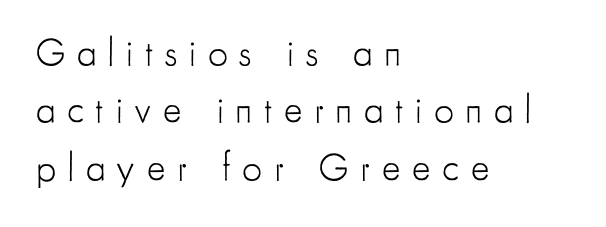
Q: Is the text bold? A: No.
Q: Is the text italic (slanted)? A: No, it is upright.
Q: Is the typeface a serif or a sans-serif typeface? A: Sans-serif.
Q: Is the text underlined? A: No.
Q: How is the paragraph aligned? A: Left-aligned.
Q: Is the spacing between letters normal or unusually wide? A: Unusually wide.
Q: Is the spacing between lines tight, normal or loose? A: Normal.
Q: Width (condensed, normal, or wide)? A: Condensed.
Q: Stroke contrast? A: Low.
Q: x-height? A: Small.
Q: Monospaced? A: No.
